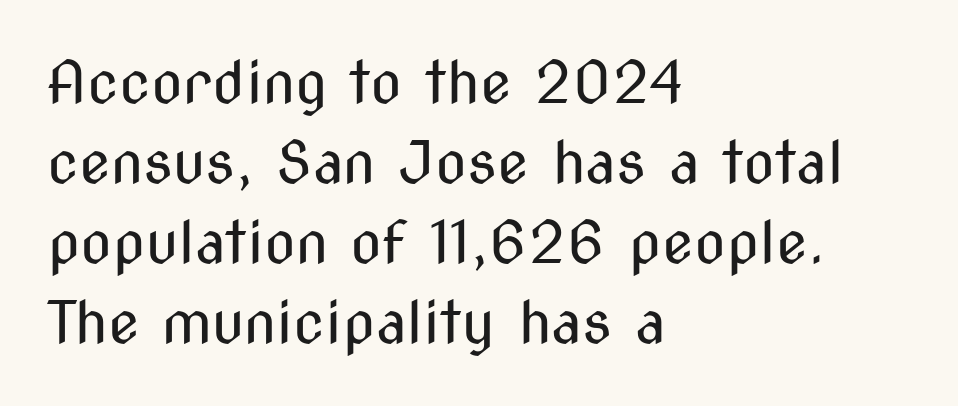
The image shows 58 px regular-weight, condensed sans-serif type, upright; set left-aligned, normal line spacing (1.38x), normal letter spacing, not underlined; medium stroke contrast and a medium x-height.
